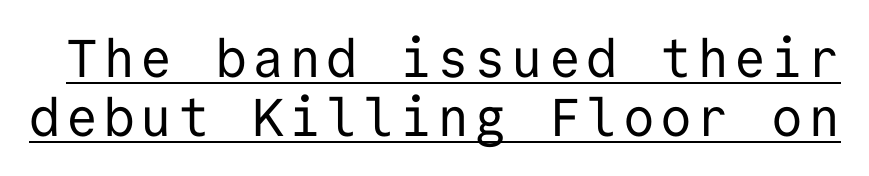
{"serif": "no", "italic": "no", "bold": "no", "weight": "regular", "width": "normal", "stroke_contrast": "low", "x_height": "medium", "monospaced": "yes", "underline": "yes", "line_spacing": "tight", "line_spacing_ratio": 1.11, "glyph_px": 53}
